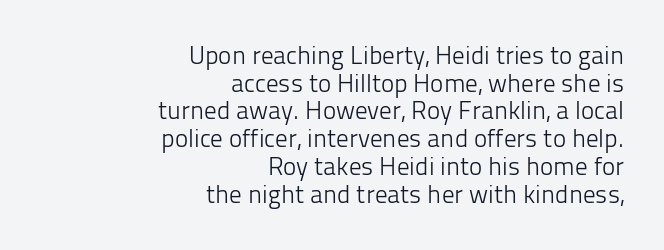
{"italic": "no", "bold": "no", "underline": "no", "align": "right", "line_spacing": "tight", "line_spacing_ratio": 1.11, "letter_spacing": "normal", "letter_spacing_em": 0.0, "glyph_px": 25}
